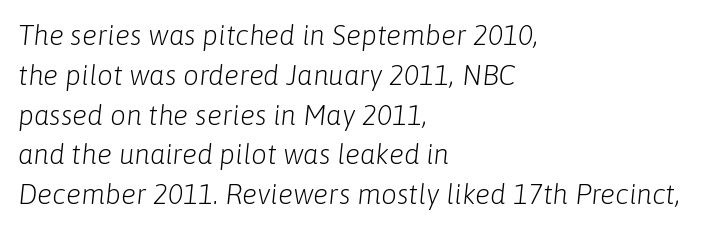
The area under the type is left untouched. These lines are rendered in a variable-pitch font. You can tell it's italic because the verticals aren't actually vertical. Tracking value appears to be zero — textbook default spacing.
